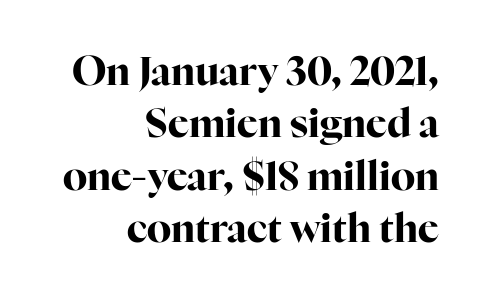
{"serif": "yes", "italic": "no", "bold": "yes", "weight": "bold", "width": "normal", "stroke_contrast": "high", "x_height": "medium", "monospaced": "no", "underline": "no", "align": "right", "line_spacing": "normal", "line_spacing_ratio": 1.34, "letter_spacing": "normal", "letter_spacing_em": 0.0, "glyph_px": 39}
